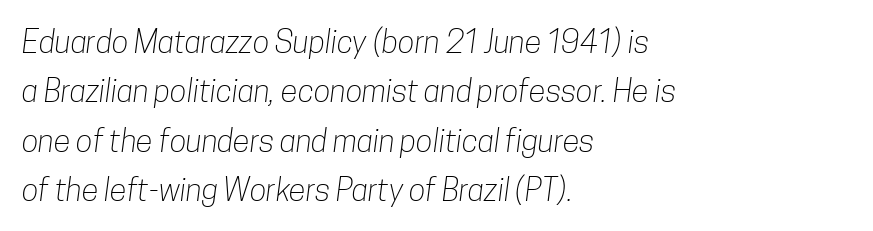
The image shows 31 px light, condensed sans-serif type; set left-aligned, normal line spacing (1.59x), normal letter spacing, not underlined; low stroke contrast and a medium x-height.
